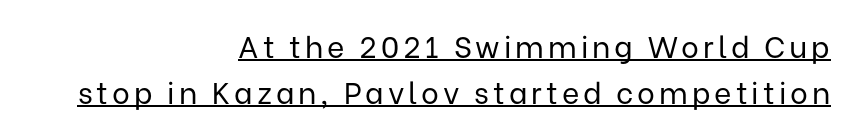
Do the characters align in a grid? No, the font is proportional. Baseline-to-baseline distance is the conventional proportion of letter height. Every character sits straight up, as roman type does. Stroke terminals: plain, sans-serif. Caption: lettering with a line underneath.
